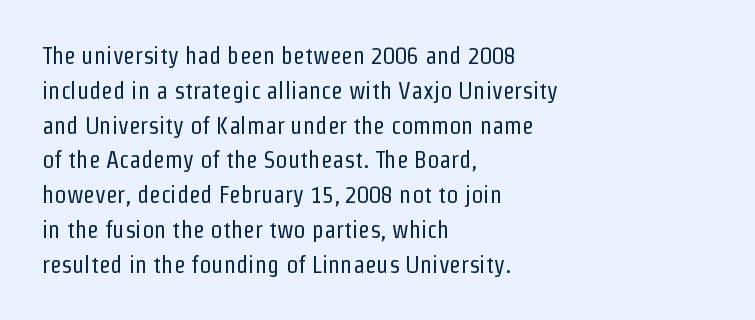
Summary of weight: not heavy and not bold. The passage shown stacks its lines at a standard gap. Upright lettering throughout. Tracking value appears to be zero — textbook default spacing.
